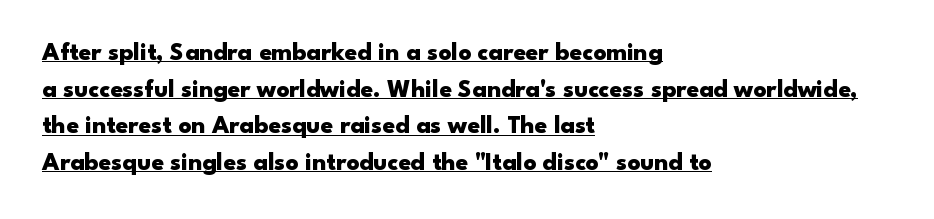
Caption: lettering with a line underneath. Alignment: flush left. In terms of leading, this rendering sits right in the middle. Students, note that the glyphs here touch the page at normal intervals. You'd pick this weight for a headline — it's a proper bold.
